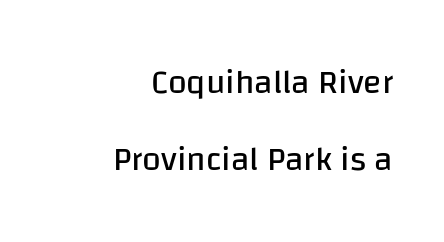
Students, observe: this is what heavily led, spacious text looks like. A student would call this right alignment; a typographer would say flush right, rag left. Letter spacing: default. Tall strokes in this sample are plumb rather than angled. Each row of text sits above clean, open space.
